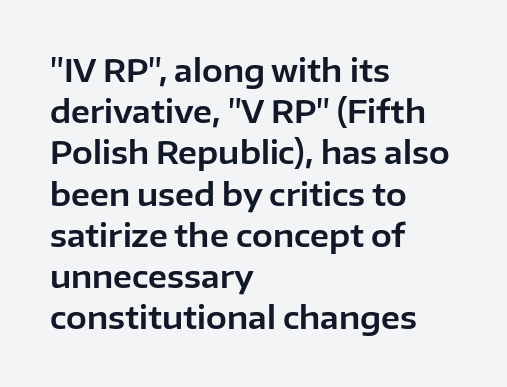
Q: Is the text italic (slanted)? A: No, it is upright.
Q: Is the typeface a serif or a sans-serif typeface? A: Sans-serif.
Q: Is the text underlined? A: No.
Q: How is the paragraph aligned? A: Left-aligned.
Q: Is the spacing between letters normal or unusually wide? A: Normal.
Q: Is the spacing between lines tight, normal or loose? A: Normal.
Q: Width (condensed, normal, or wide)? A: Normal.
Q: Stroke contrast? A: Low.
Q: x-height? A: Medium.
Q: Monospaced? A: No.
